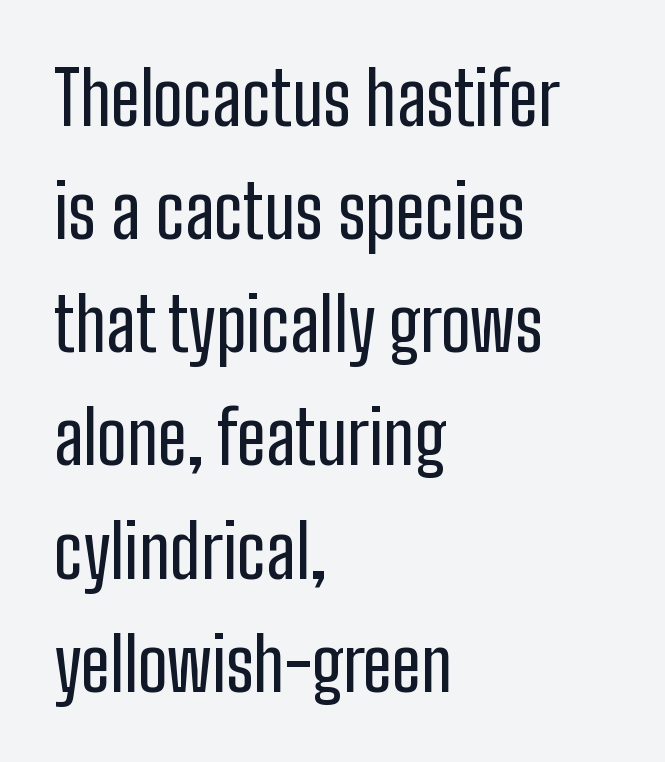
The image shows 73 px condensed sans-serif type, upright; set left-aligned, normal line spacing (1.55x), normal letter spacing, not underlined; low stroke contrast and a medium x-height.
